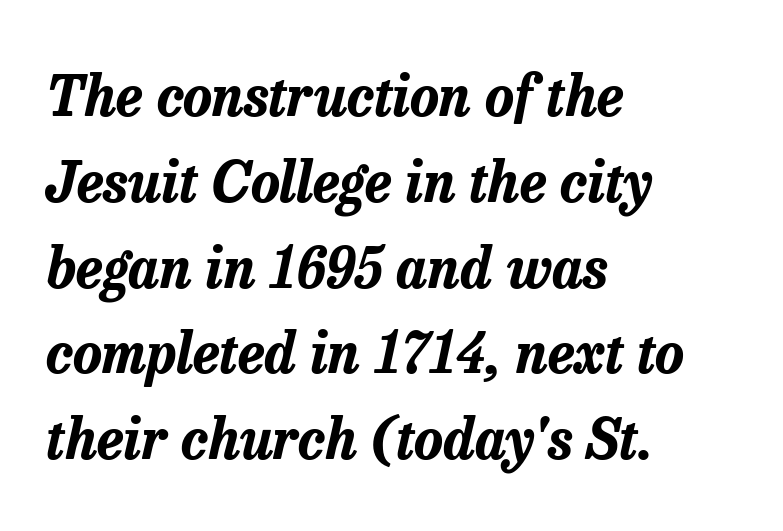
The image shows 55 px bold type, italic (leaning right); set left-aligned, normal line spacing (1.56x), normal letter spacing, not underlined; low stroke contrast and a medium x-height.
